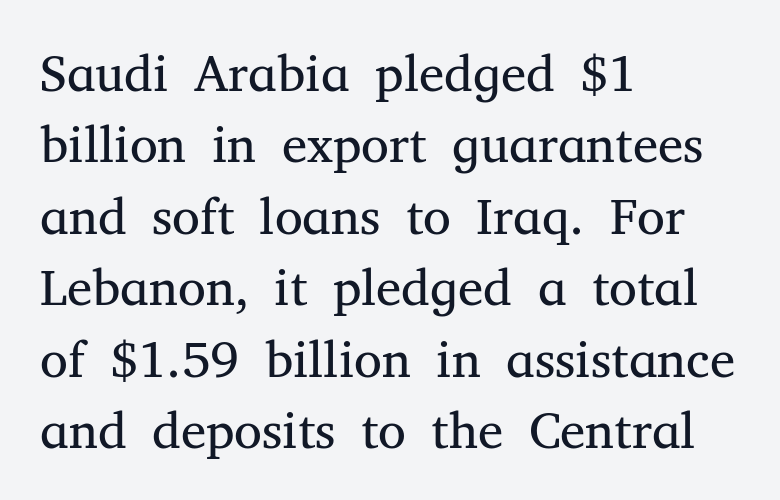
The image shows 51 px regular-weight serif type, upright; set left-aligned, normal line spacing (1.4x), normal letter spacing, not underlined; medium stroke contrast and a medium x-height.
